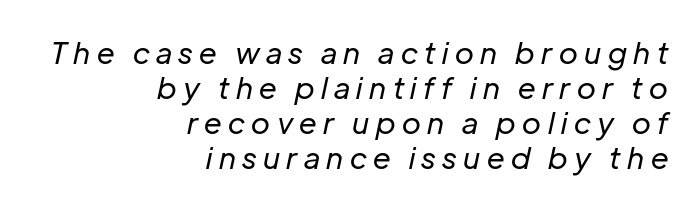
Q: Is the text bold? A: No.
Q: Is the text italic (slanted)? A: Yes, it leans right by about 12 degrees.
Q: Is the text underlined? A: No.
Q: How is the paragraph aligned? A: Right-aligned.
Q: Is the spacing between letters normal or unusually wide? A: Unusually wide.
Q: Width (condensed, normal, or wide)? A: Normal.
Q: Stroke contrast? A: Low.
Q: x-height? A: Medium.
Q: Monospaced? A: No.
